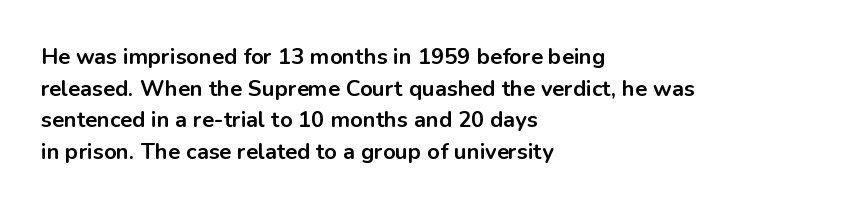
{"italic": "no", "bold": "yes", "underline": "no", "align": "left", "line_spacing": "normal", "line_spacing_ratio": 1.44, "letter_spacing": "normal", "letter_spacing_em": 0.0, "glyph_px": 22}
